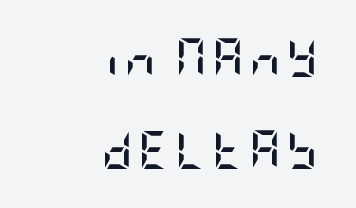
Short and long lines alike share a common ending point at right. Weight check: bold — yes, fully. Regarding serifs, this sample does without them. Bare-footed words on every line. Whoever set this chose breathing room over compactness in the vertical rhythm.
